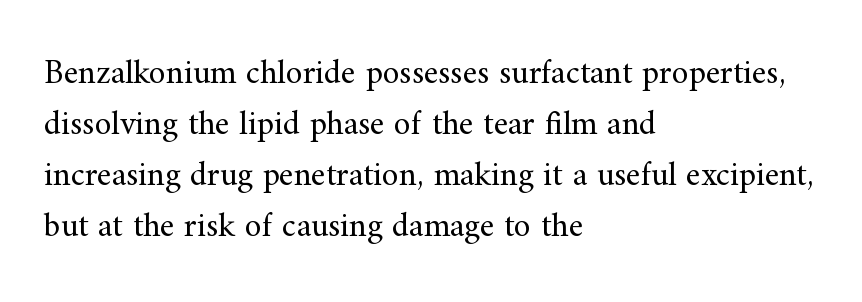
The line-height multiplier appears to be the usual default. Quick note: not italic, upright. Note the varied advance widths — an 'i' is clearly narrower than an 'm'. In terms of letterspacing, this is plain default setting. Letters have the restrained weight of plain body copy at most. These lines are set flush left with a ragged right edge.
